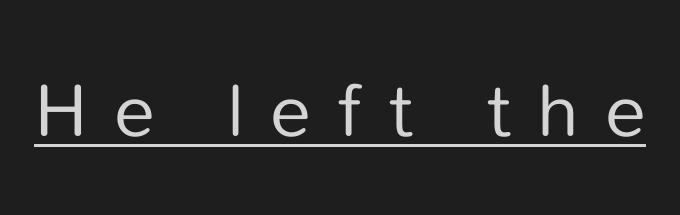
The image shows 74 px regular-weight sans-serif type, upright; set unusually wide letter spacing (+0.35 em), underlined; low stroke contrast and a medium x-height.
